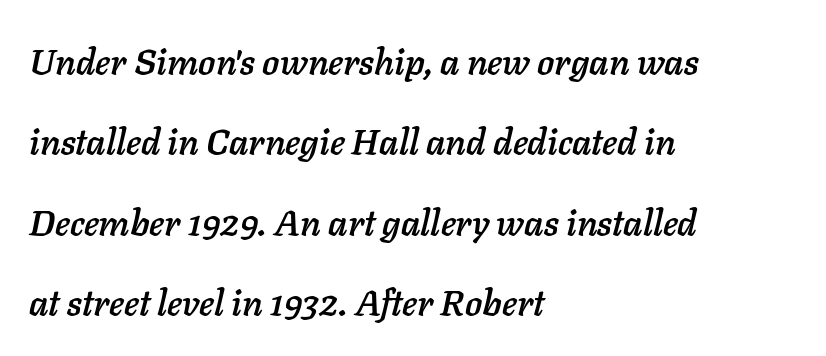
Q: Is the text italic (slanted)? A: Yes, it leans right by about 11 degrees.
Q: Is the text underlined? A: No.
Q: How is the paragraph aligned? A: Left-aligned.
Q: Is the spacing between letters normal or unusually wide? A: Normal.
Q: Is the spacing between lines tight, normal or loose? A: Loose.
Q: Width (condensed, normal, or wide)? A: Normal.
Q: Stroke contrast? A: Low.
Q: x-height? A: Medium.
Q: Monospaced? A: No.
